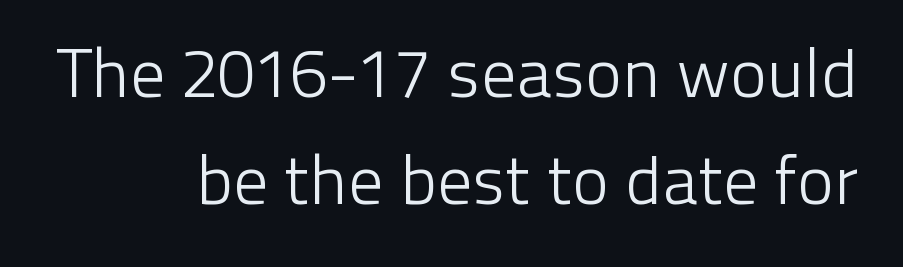
Q: Is the text bold? A: No.
Q: Is the text italic (slanted)? A: No, it is upright.
Q: Is the typeface a serif or a sans-serif typeface? A: Sans-serif.
Q: Is the text underlined? A: No.
Q: How is the paragraph aligned? A: Right-aligned.
Q: Is the spacing between letters normal or unusually wide? A: Normal.
Q: Is the spacing between lines tight, normal or loose? A: Normal.
Q: Width (condensed, normal, or wide)? A: Normal.
Q: Stroke contrast? A: Low.
Q: x-height? A: Medium.
Q: Monospaced? A: No.
